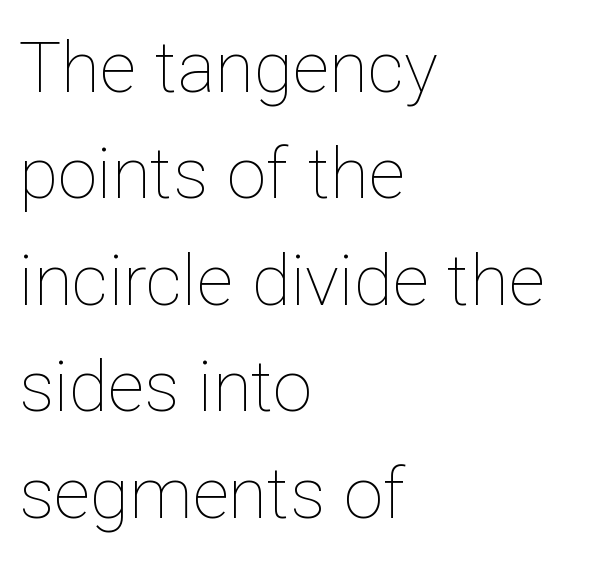
Q: Is the text bold? A: No.
Q: Is the text italic (slanted)? A: No, it is upright.
Q: Is the text underlined? A: No.
Q: How is the paragraph aligned? A: Left-aligned.
Q: Is the spacing between letters normal or unusually wide? A: Normal.
Q: Is the spacing between lines tight, normal or loose? A: Normal.
Q: Width (condensed, normal, or wide)? A: Normal.
Q: Stroke contrast? A: Low.
Q: x-height? A: Medium.
Q: Monospaced? A: No.
